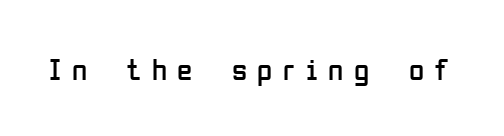
{"serif": "no", "italic": "no", "bold": "no", "weight": "regular", "width": "condensed", "stroke_contrast": "low", "x_height": "medium", "monospaced": "no", "underline": "no", "letter_spacing": "wide", "letter_spacing_em": 0.34, "glyph_px": 31}
